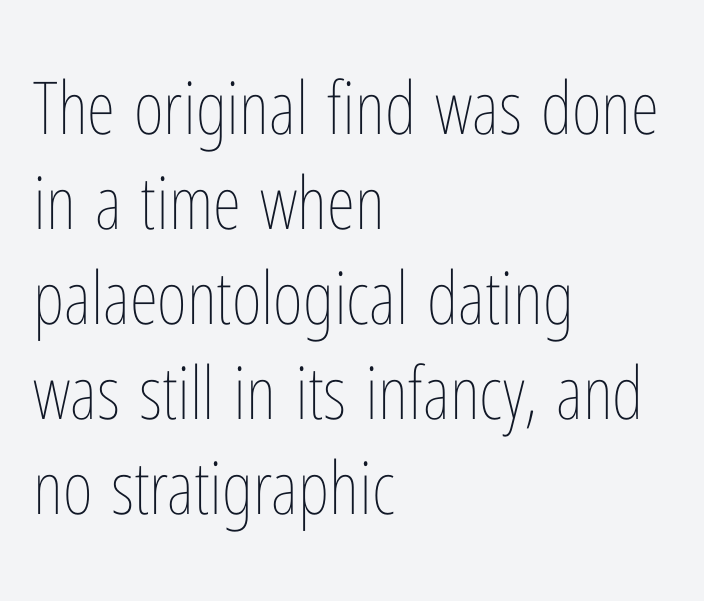
Q: Is the text bold? A: No.
Q: Is the text italic (slanted)? A: No, it is upright.
Q: Is the text underlined? A: No.
Q: How is the paragraph aligned? A: Left-aligned.
Q: Is the spacing between letters normal or unusually wide? A: Normal.
Q: Is the spacing between lines tight, normal or loose? A: Normal.
Q: Width (condensed, normal, or wide)? A: Condensed.
Q: Stroke contrast? A: Low.
Q: x-height? A: Medium.
Q: Monospaced? A: No.
